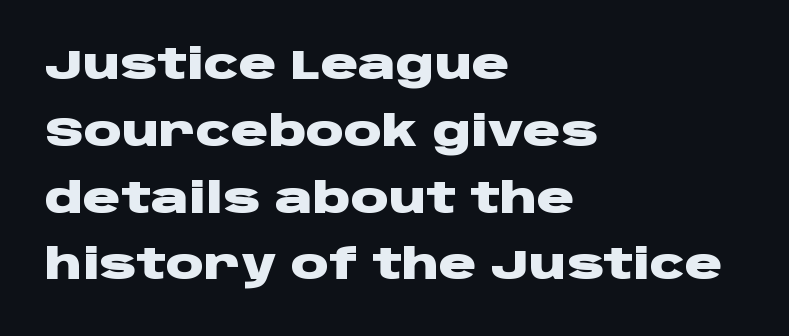
Has an underline been added? It has not. The face used here has the dense, thick strokes of a bold. Caption: multi-line text, flush left, ragged right. What's the leading like? Ordinary, nothing unusual. Varying glyph widths throughout — classic text-font behaviour.
